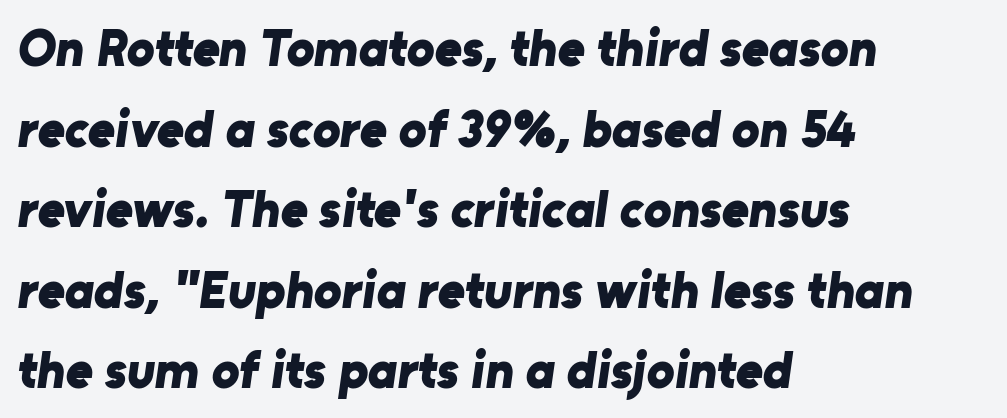
{"serif": "no", "bold": "yes", "weight": "bold", "width": "normal", "stroke_contrast": "low", "x_height": "medium", "monospaced": "no", "underline": "no", "align": "left", "line_spacing": "normal", "line_spacing_ratio": 1.55, "letter_spacing": "normal", "letter_spacing_em": 0.0, "glyph_px": 52}
